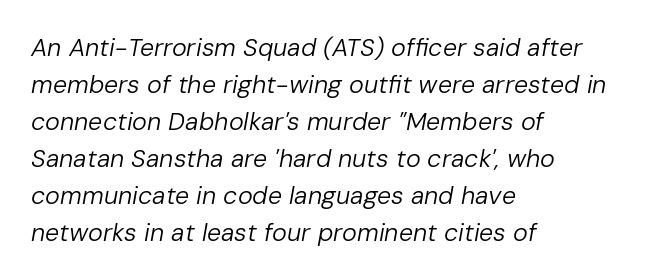
The image shows 25 px text type, italic (leaning right); set left-aligned, normal line spacing (1.48x), normal letter spacing, not underlined.
